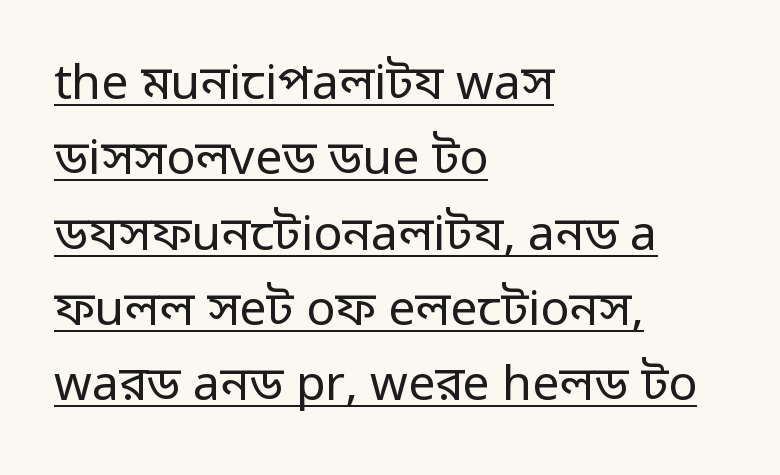
Q: Is the text bold? A: No.
Q: Is the text italic (slanted)? A: No, it is upright.
Q: Is the typeface a serif or a sans-serif typeface? A: Sans-serif.
Q: Is the text underlined? A: Yes.
Q: How is the paragraph aligned? A: Left-aligned.
Q: Is the spacing between letters normal or unusually wide? A: Normal.
Q: Is the spacing between lines tight, normal or loose? A: Normal.
Q: Width (condensed, normal, or wide)? A: Normal.
Q: Stroke contrast? A: Low.
Q: x-height? A: Medium.
Q: Monospaced? A: No.
